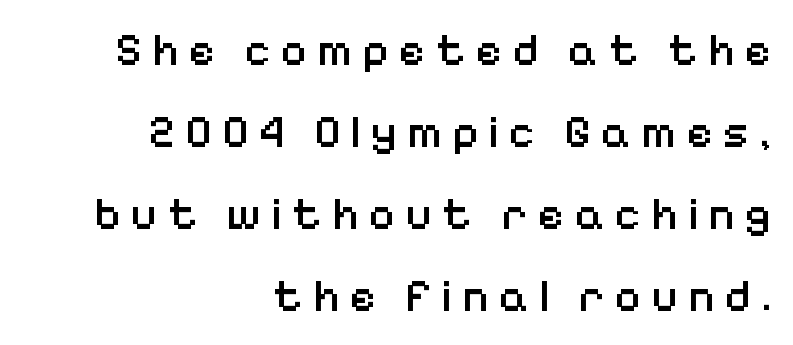
{"serif": "no", "italic": "no", "bold": "semi", "weight": "semibold", "width": "normal", "stroke_contrast": "low", "x_height": "medium", "monospaced": "no", "underline": "no", "align": "right", "line_spacing_ratio": 1.82, "letter_spacing": "wide", "letter_spacing_em": 0.22, "glyph_px": 45}
